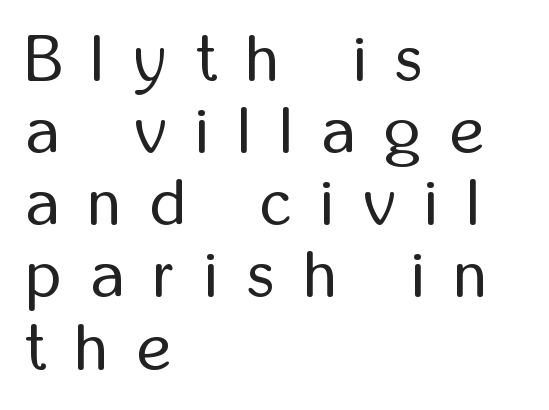
{"serif": "no", "italic": "no", "bold": "no", "weight": "regular", "width": "condensed", "stroke_contrast": "low", "x_height": "medium", "monospaced": "no", "underline": "no", "align": "left", "line_spacing": "tight", "line_spacing_ratio": 1.11, "letter_spacing": "wide", "letter_spacing_em": 0.45, "glyph_px": 65}
